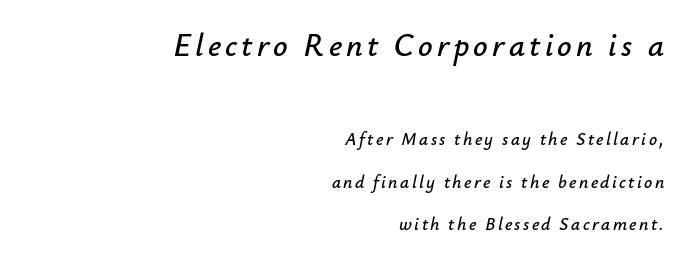
{"italic": "yes", "lean": "right", "slant_degrees": 12, "width": "normal", "stroke_contrast": "low", "x_height": "small", "monospaced": "no", "underline": "no", "align": "right", "line_spacing": "loose", "line_spacing_ratio": 2.38, "larger_block": "first", "size_ratio": 1.78, "glyph_px": 32}
